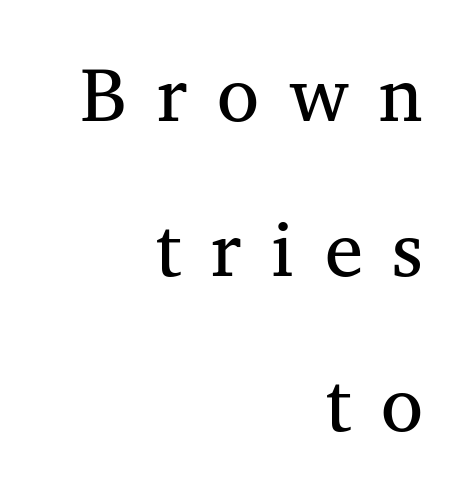
The image shows 77 px regular-weight serif type, upright; set right-aligned, loose line spacing (2.01x), unusually wide letter spacing (+0.39 em), not underlined; medium stroke contrast and a medium x-height.
